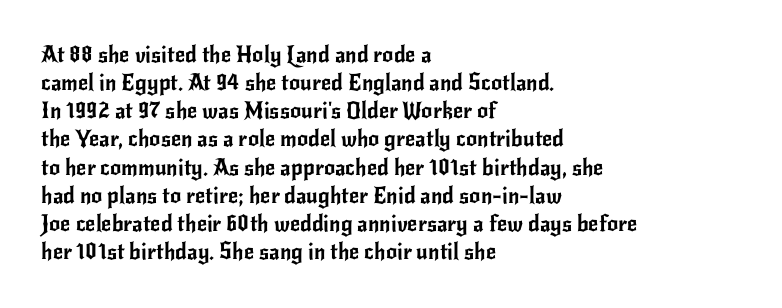
The image shows 22 px text type, upright; set left-aligned, normal line spacing (1.28x), normal letter spacing, not underlined.
